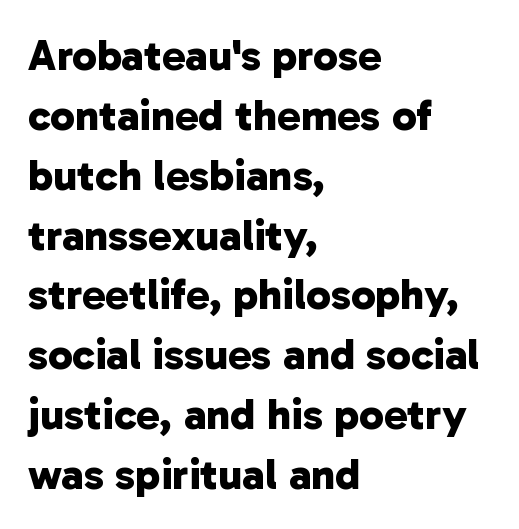
Q: Is the text bold? A: Yes.
Q: Is the typeface a serif or a sans-serif typeface? A: Sans-serif.
Q: Is the text underlined? A: No.
Q: How is the paragraph aligned? A: Left-aligned.
Q: Is the spacing between letters normal or unusually wide? A: Normal.
Q: Is the spacing between lines tight, normal or loose? A: Normal.
Q: Width (condensed, normal, or wide)? A: Normal.
Q: Stroke contrast? A: Low.
Q: x-height? A: Medium.
Q: Monospaced? A: No.
